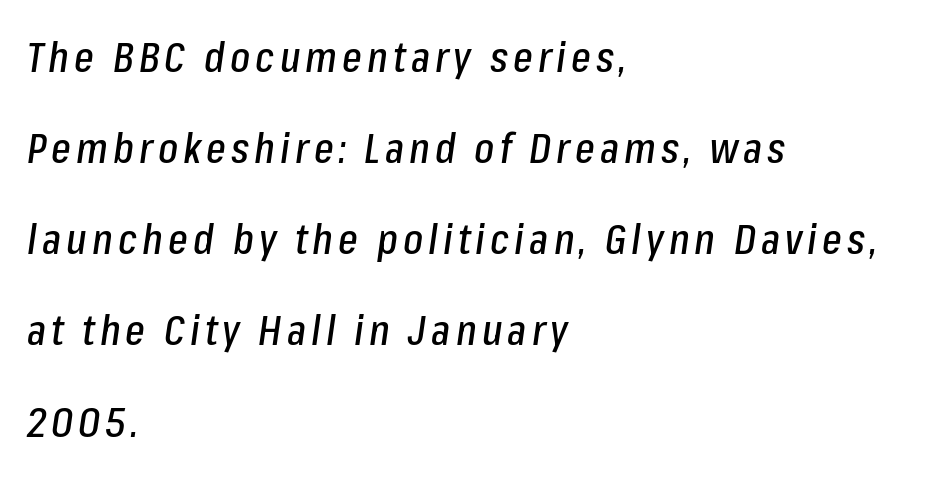
The image shows 42 px condensed type, italic (leaning right); set left-aligned, loose line spacing (2.17x), not underlined; low stroke contrast and a medium x-height.
